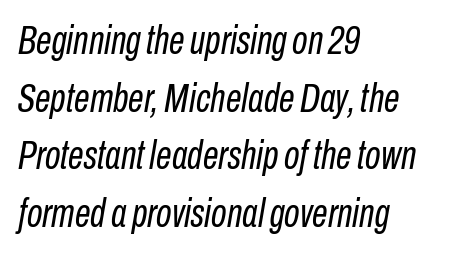
{"italic": "yes", "lean": "right", "slant_degrees": 10, "bold": "no", "weight": "regular", "width": "condensed", "stroke_contrast": "low", "x_height": "medium", "monospaced": "no", "underline": "no", "align": "left", "line_spacing": "normal", "line_spacing_ratio": 1.44, "letter_spacing": "normal", "letter_spacing_em": 0.0, "glyph_px": 40}
